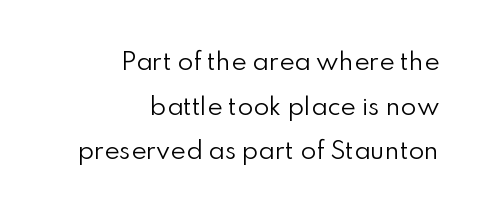
{"italic": "no", "bold": "no", "underline": "no", "align": "right", "line_spacing": "loose", "line_spacing_ratio": 1.94, "letter_spacing": "normal", "letter_spacing_em": 0.0, "glyph_px": 23}
